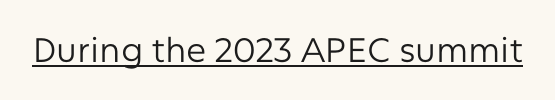
The image shows 34 px regular-weight sans-serif type, upright; set normal letter spacing, underlined; low stroke contrast and a medium x-height.
